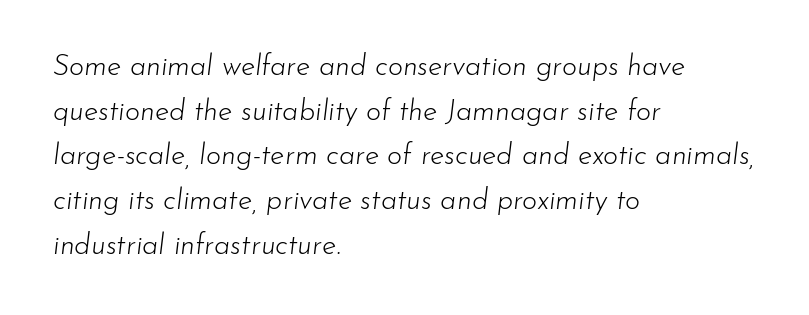
{"italic": "yes", "lean": "right", "slant_degrees": 7, "bold": "no", "weight": "light", "width": "normal", "stroke_contrast": "low", "x_height": "small", "monospaced": "no", "underline": "no", "align": "left", "line_spacing": "normal", "line_spacing_ratio": 1.54, "letter_spacing": "normal", "letter_spacing_em": 0.0, "glyph_px": 29}
